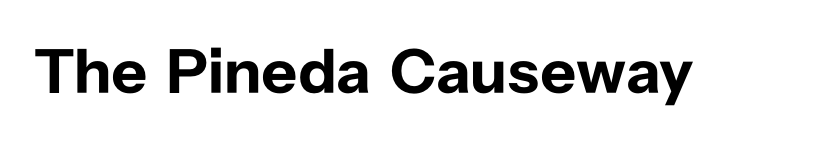
{"serif": "no", "italic": "no", "bold": "yes", "weight": "bold", "width": "normal", "stroke_contrast": "low", "x_height": "medium", "monospaced": "no", "underline": "no", "letter_spacing": "normal", "letter_spacing_em": 0.0, "glyph_px": 63}
